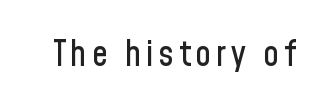
Q: Is the text italic (slanted)? A: No, it is upright.
Q: Is the typeface a serif or a sans-serif typeface? A: Sans-serif.
Q: Is the text underlined? A: No.
Q: Width (condensed, normal, or wide)? A: Condensed.
Q: Stroke contrast? A: Low.
Q: x-height? A: Medium.
Q: Monospaced? A: No.
